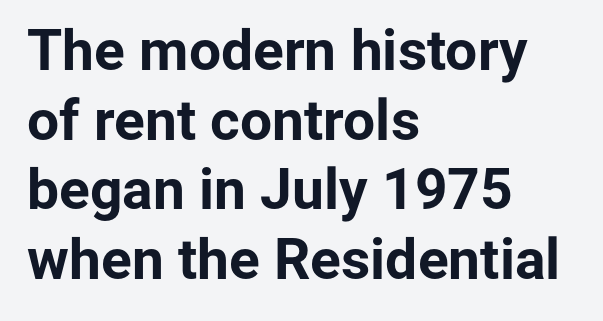
{"serif": "no", "italic": "no", "bold": "yes", "weight": "bold", "width": "normal", "stroke_contrast": "low", "x_height": "medium", "monospaced": "no", "underline": "no", "align": "left", "line_spacing_ratio": 1.22, "letter_spacing": "normal", "letter_spacing_em": 0.0, "glyph_px": 57}
